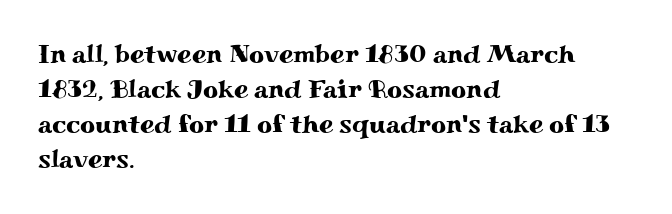
The image shows 26 px text type, upright; set left-aligned, normal line spacing (1.35x), normal letter spacing, not underlined.
